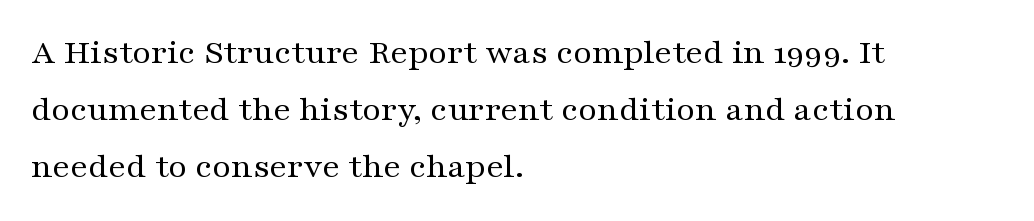
The face used here is proportionally spaced, like ordinary book or web type. The line texture is even and compact thanks to regular tracking. The passage shown is typeset with a serif family. A clean baseline with only descenders dipping below it.
